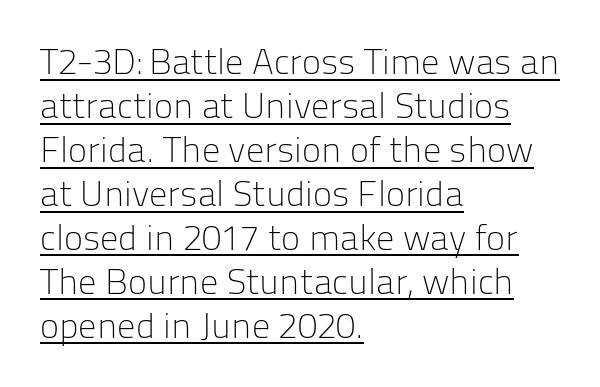
{"serif": "no", "italic": "no", "bold": "no", "weight": "light", "width": "normal", "stroke_contrast": "low", "x_height": "medium", "monospaced": "no", "underline": "yes", "align": "left", "line_spacing_ratio": 1.22, "letter_spacing": "normal", "letter_spacing_em": 0.0, "glyph_px": 36}
